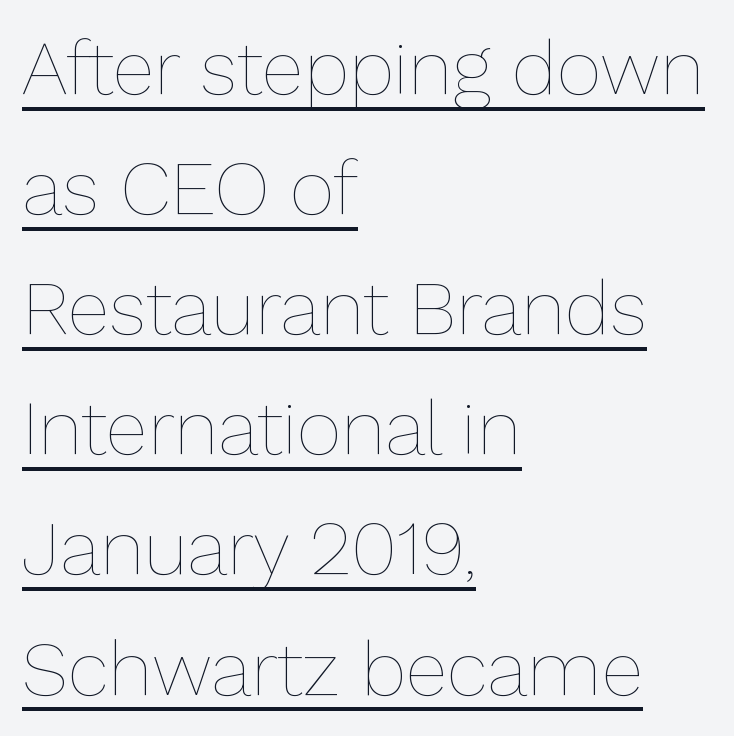
The image shows 77 px thin type, upright; set left-aligned, normal line spacing (1.56x), normal letter spacing, underlined; low stroke contrast and a medium x-height.
